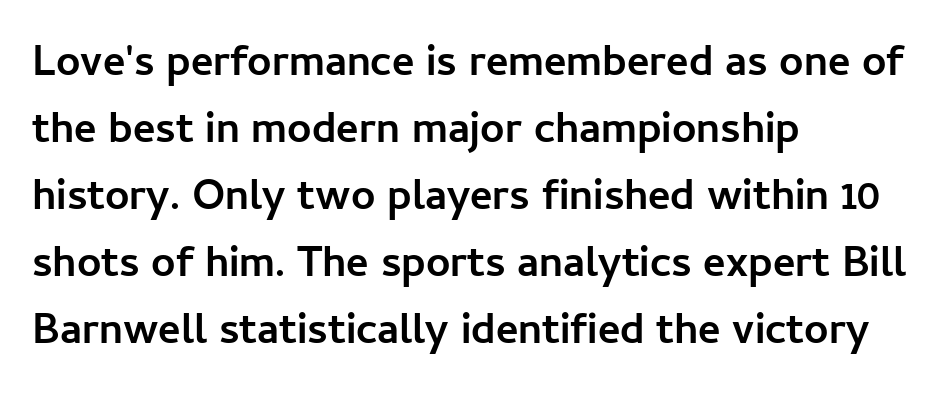
Q: Is the text bold? A: Yes.
Q: Is the text italic (slanted)? A: No, it is upright.
Q: Is the typeface a serif or a sans-serif typeface? A: Sans-serif.
Q: Is the text underlined? A: No.
Q: How is the paragraph aligned? A: Left-aligned.
Q: Is the spacing between letters normal or unusually wide? A: Normal.
Q: Is the spacing between lines tight, normal or loose? A: Normal.
Q: Width (condensed, normal, or wide)? A: Normal.
Q: Stroke contrast? A: Low.
Q: x-height? A: Medium.
Q: Monospaced? A: No.
